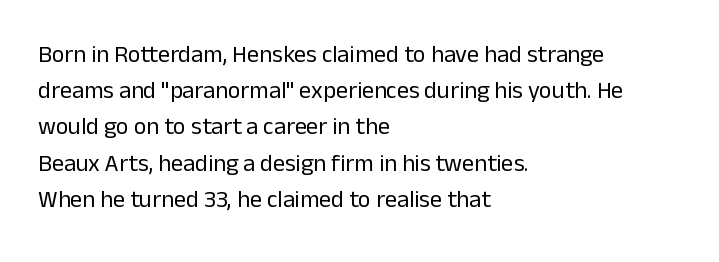
The image shows 24 px text type, upright; set left-aligned, normal line spacing (1.51x), normal letter spacing, not underlined.
